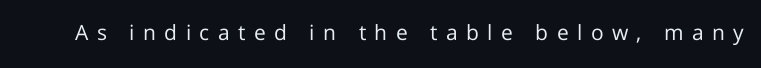
No heavy texture on the line: the type isn't bold. Bare-footed words on every line. The letters are spread apart with noticeably loose tracking. You can tell it's not italic because the verticals are truly vertical.
